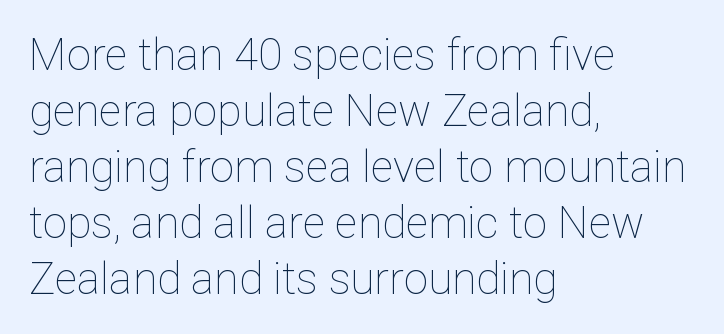
Q: Is the text bold? A: No.
Q: Is the text italic (slanted)? A: No, it is upright.
Q: Is the text underlined? A: No.
Q: How is the paragraph aligned? A: Left-aligned.
Q: Is the spacing between letters normal or unusually wide? A: Normal.
Q: Is the spacing between lines tight, normal or loose? A: Normal.
Q: Width (condensed, normal, or wide)? A: Normal.
Q: Stroke contrast? A: Low.
Q: x-height? A: Medium.
Q: Monospaced? A: No.
